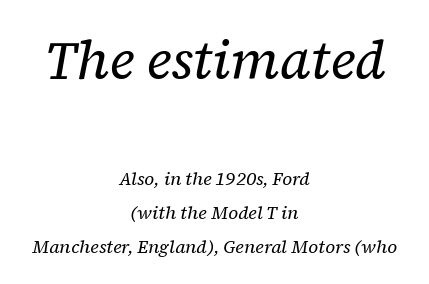
{"serif": "yes", "italic": "yes", "lean": "right", "slant_degrees": 12, "bold": "no", "weight": "regular", "width": "normal", "stroke_contrast": "low", "x_height": "medium", "monospaced": "no", "underline": "no", "align": "center", "line_spacing_ratio": 1.88, "letter_spacing": "normal", "letter_spacing_em": 0.0, "larger_block": "first", "size_ratio": 2.94, "glyph_px": 53}
